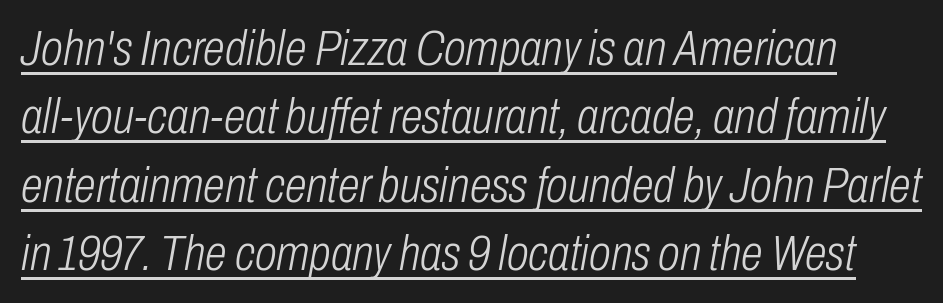
{"italic": "yes", "lean": "right", "slant_degrees": 10, "bold": "no", "weight": "light", "width": "condensed", "stroke_contrast": "low", "x_height": "medium", "monospaced": "no", "underline": "yes", "line_spacing": "normal", "line_spacing_ratio": 1.37, "letter_spacing": "normal", "letter_spacing_em": 0.0, "glyph_px": 50}
